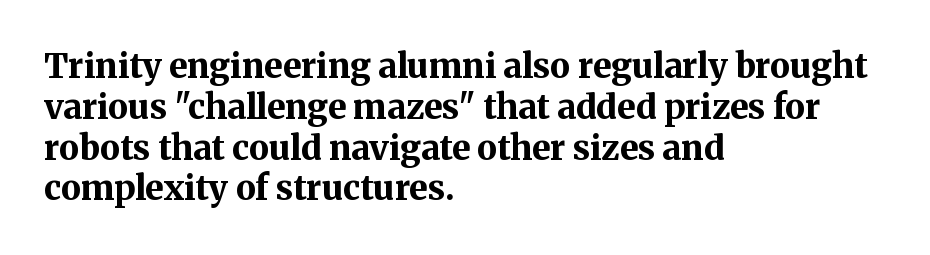
{"serif": "yes", "italic": "no", "bold": "yes", "weight": "bold", "width": "normal", "stroke_contrast": "medium", "x_height": "medium", "monospaced": "no", "underline": "no", "align": "left", "line_spacing_ratio": 1.2, "letter_spacing": "normal", "letter_spacing_em": 0.0, "glyph_px": 34}
